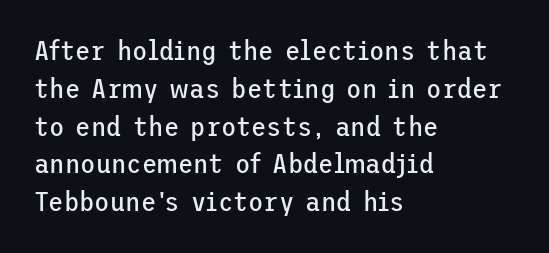
Q: Is the text bold? A: No.
Q: Is the text italic (slanted)? A: No, it is upright.
Q: Is the typeface a serif or a sans-serif typeface? A: Sans-serif.
Q: Is the text underlined? A: No.
Q: How is the paragraph aligned? A: Left-aligned.
Q: Is the spacing between letters normal or unusually wide? A: Normal.
Q: Is the spacing between lines tight, normal or loose? A: Normal.
Q: Width (condensed, normal, or wide)? A: Normal.
Q: Stroke contrast? A: Low.
Q: x-height? A: Medium.
